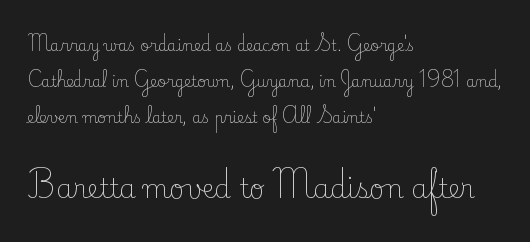
The image shows 26 px text type, upright; set left-aligned, loose line spacing (2.4x), normal letter spacing, not underlined; the second (bottom) block is 1.73x larger.
